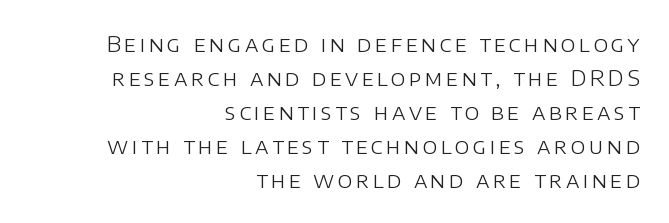
Q: Is the text bold? A: No.
Q: Is the text italic (slanted)? A: No, it is upright.
Q: Is the text underlined? A: No.
Q: How is the paragraph aligned? A: Right-aligned.
Q: Is the spacing between lines tight, normal or loose? A: Normal.
